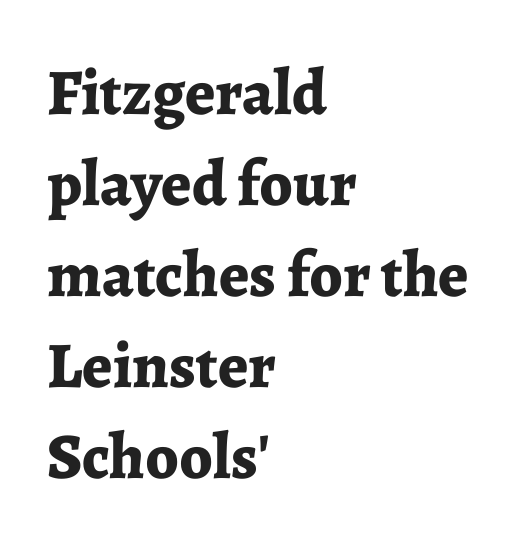
{"serif": "yes", "italic": "no", "bold": "yes", "weight": "bold", "width": "normal", "stroke_contrast": "low", "x_height": "medium", "monospaced": "no", "underline": "no", "align": "left", "line_spacing": "normal", "line_spacing_ratio": 1.4, "letter_spacing": "normal", "letter_spacing_em": 0.0, "glyph_px": 65}
